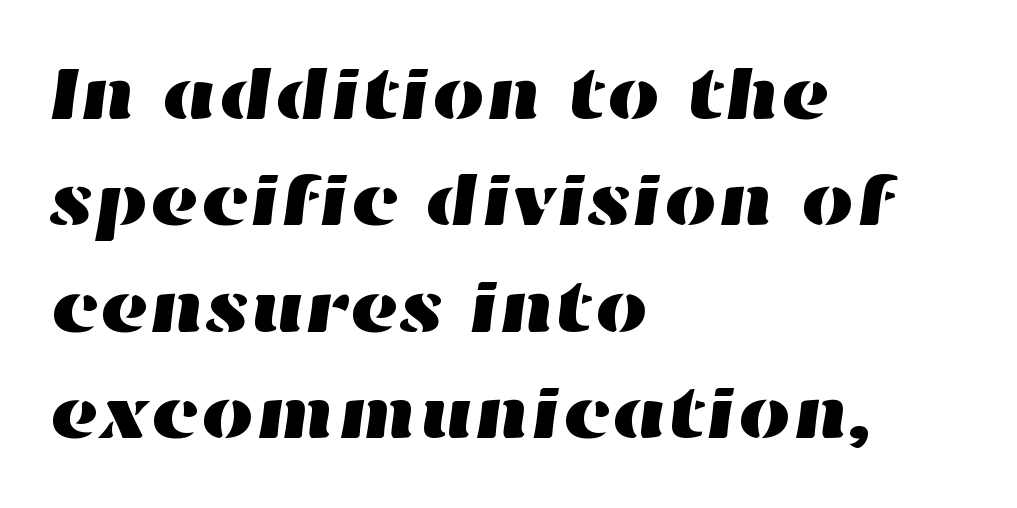
The image shows 75 px wide type; set left-aligned, normal line spacing (1.42x), normal letter spacing, not underlined; high stroke contrast and a medium x-height.
